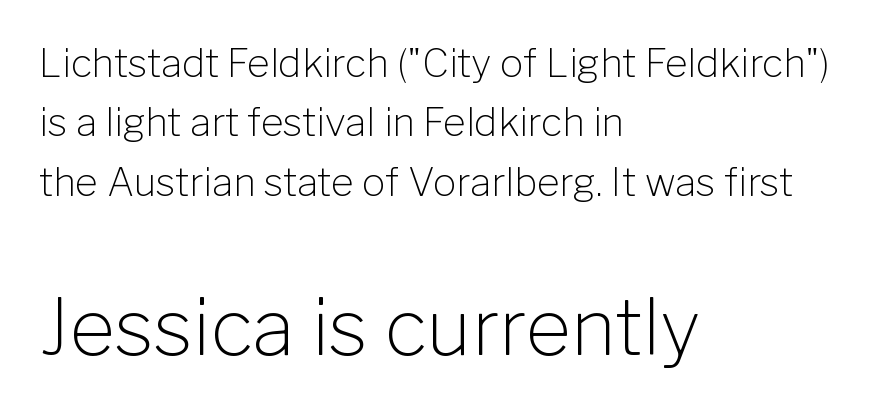
{"serif": "no", "italic": "no", "bold": "no", "weight": "light", "width": "normal", "stroke_contrast": "low", "x_height": "medium", "monospaced": "no", "underline": "no", "align": "left", "line_spacing": "normal", "line_spacing_ratio": 1.52, "letter_spacing": "normal", "letter_spacing_em": 0.0, "larger_block": "second", "size_ratio": 2.0, "glyph_px": 78}
